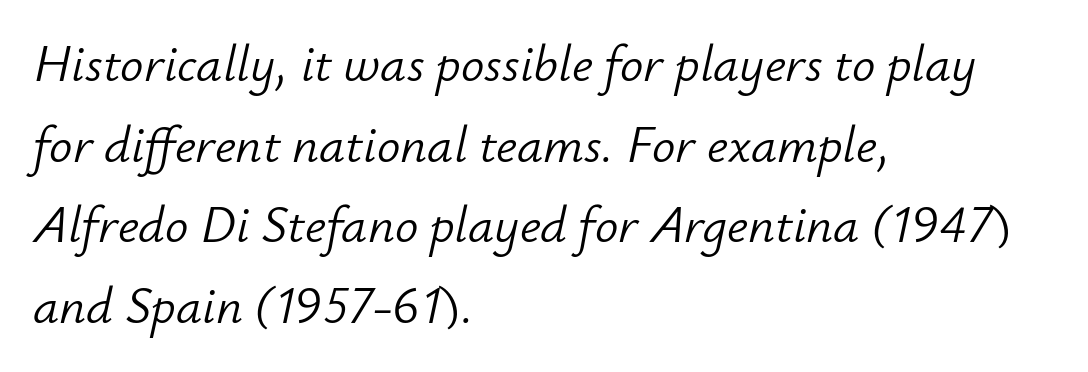
The rendering uses a moderate line-height, typical for paragraphs. The line texture is even and compact thanks to regular tracking. Stroke mass is kept to a normal reading level or below. Each letter keeps its own natural width here, so spacing adapts to shape. The foot of each line stays bare and open.
